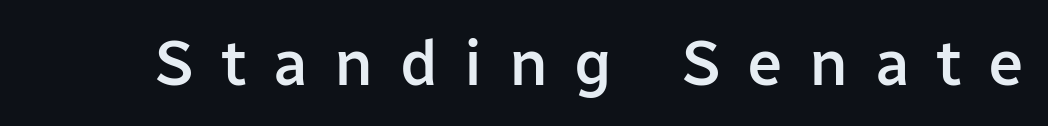
Q: Is the text bold? A: Semi-bold.
Q: Is the text italic (slanted)? A: No, it is upright.
Q: Is the typeface a serif or a sans-serif typeface? A: Sans-serif.
Q: Is the text underlined? A: No.
Q: Is the spacing between letters normal or unusually wide? A: Unusually wide.
Q: Width (condensed, normal, or wide)? A: Normal.
Q: Stroke contrast? A: Low.
Q: x-height? A: Medium.
Q: Monospaced? A: No.
